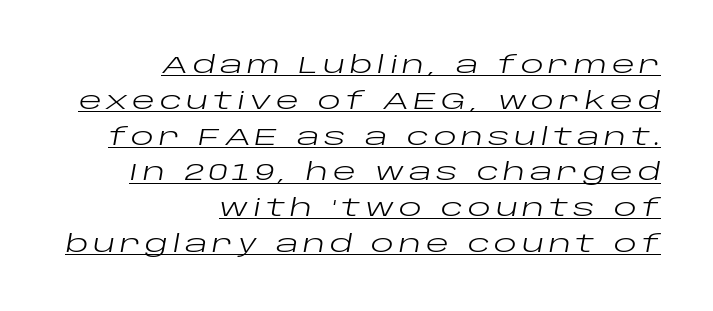
Q: Is the text bold? A: No.
Q: Is the text italic (slanted)? A: Yes, it leans right by about 10 degrees.
Q: Is the text underlined? A: Yes.
Q: How is the paragraph aligned? A: Right-aligned.
Q: Is the spacing between lines tight, normal or loose? A: Normal.
